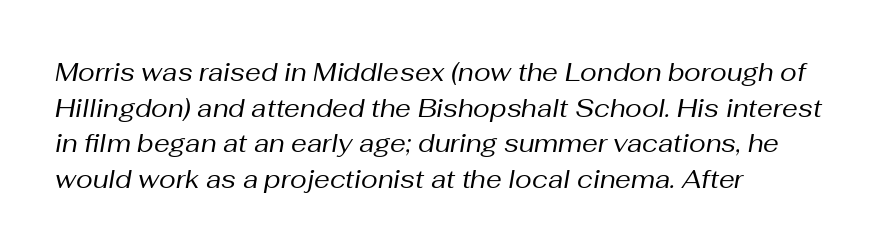
The image shows 25 px text type, italic (leaning right); set left-aligned, normal line spacing (1.43x), normal letter spacing, not underlined.
